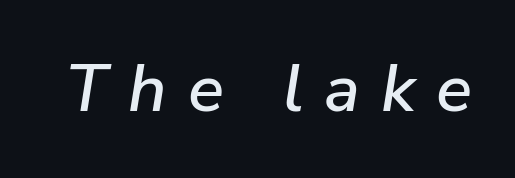
The image shows 67 px text type, italic (leaning right); set unusually wide letter spacing (+0.31 em), not underlined; low stroke contrast and a medium x-height.
